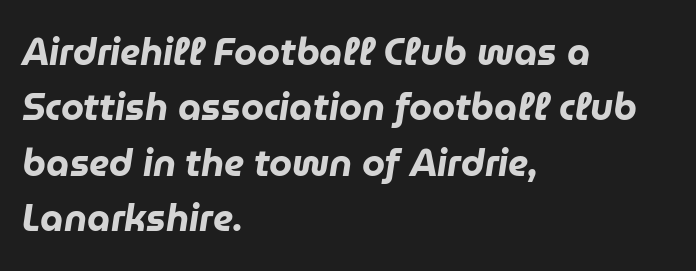
The image shows 37 px heavy type, italic (leaning right); set left-aligned, normal line spacing (1.5x), normal letter spacing, not underlined; low stroke contrast and a medium x-height.
